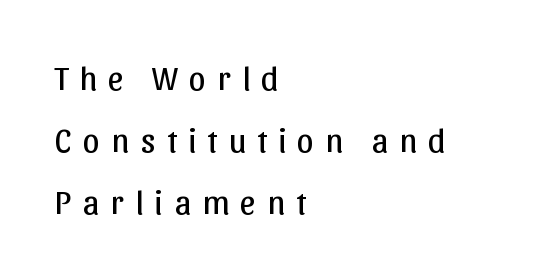
Q: Is the text bold? A: No.
Q: Is the text italic (slanted)? A: No, it is upright.
Q: Is the typeface a serif or a sans-serif typeface? A: Sans-serif.
Q: Is the text underlined? A: No.
Q: How is the paragraph aligned? A: Left-aligned.
Q: Is the spacing between letters normal or unusually wide? A: Unusually wide.
Q: Width (condensed, normal, or wide)? A: Normal.
Q: Stroke contrast? A: Low.
Q: x-height? A: Medium.
Q: Monospaced? A: No.
